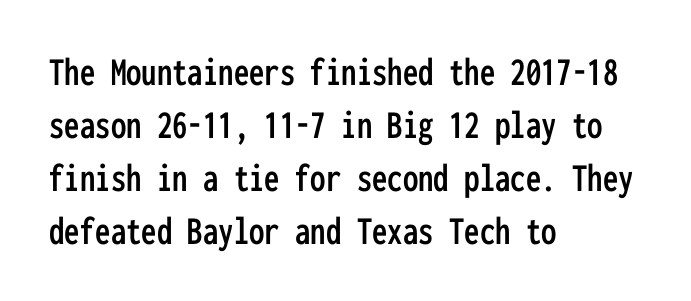
{"serif": "no", "italic": "no", "width": "condensed", "stroke_contrast": "low", "x_height": "medium", "monospaced": "yes", "underline": "no", "align": "left", "line_spacing": "normal", "line_spacing_ratio": 1.29, "letter_spacing": "normal", "letter_spacing_em": 0.0, "glyph_px": 41}
